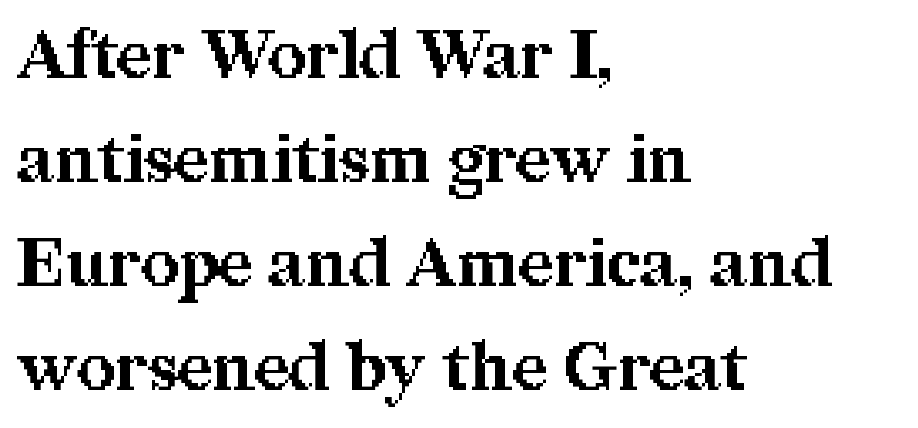
The image shows 67 px bold serif type, upright; set left-aligned, normal line spacing (1.55x), normal letter spacing, not underlined; medium stroke contrast and a medium x-height.
